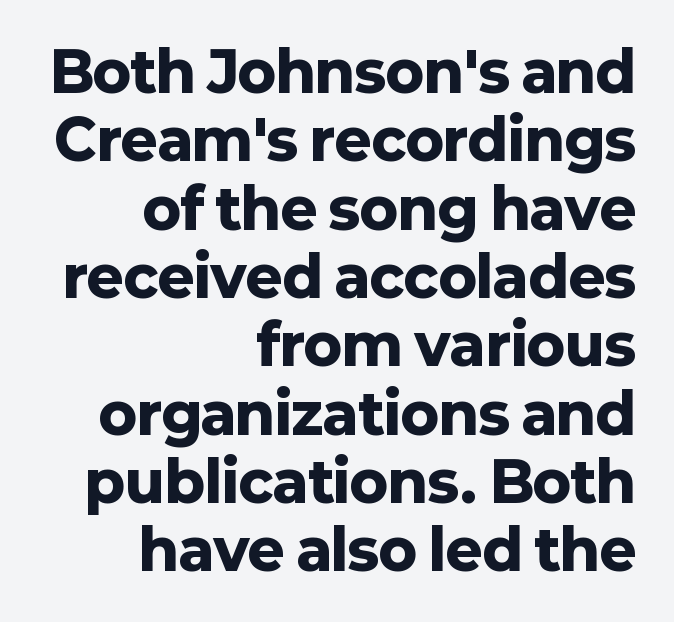
{"serif": "no", "italic": "no", "bold": "yes", "weight": "heavy", "width": "normal", "stroke_contrast": "low", "x_height": "medium", "monospaced": "no", "underline": "no", "align": "right", "line_spacing_ratio": 1.22, "letter_spacing": "normal", "letter_spacing_em": 0.0, "glyph_px": 56}
